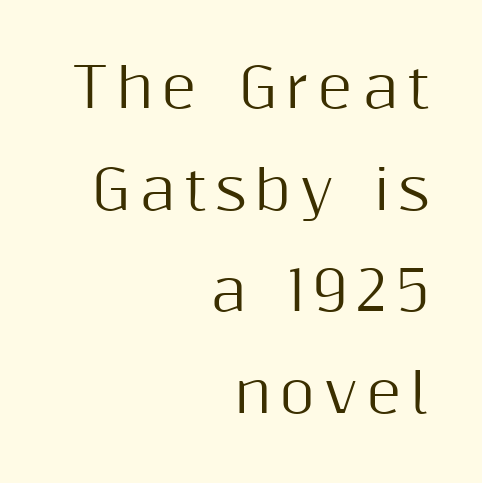
The image shows 54 px sans-serif type, upright; set right-aligned, line spacing 1.88x, not underlined; medium stroke contrast and a medium x-height.
